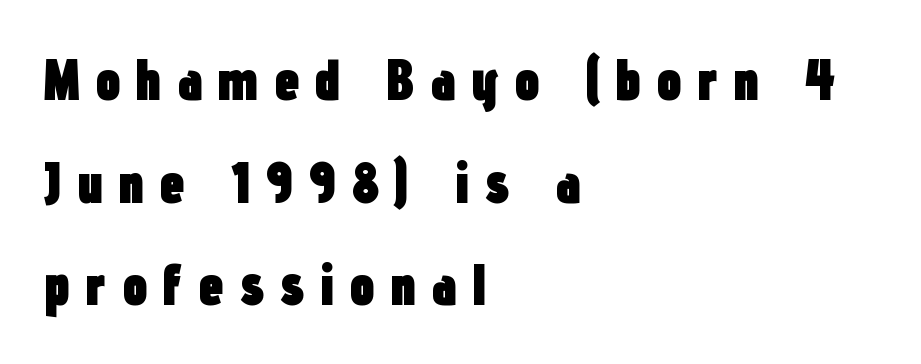
{"serif": "no", "italic": "no", "bold": "yes", "weight": "heavy", "width": "condensed", "stroke_contrast": "low", "x_height": "medium", "monospaced": "no", "underline": "no", "align": "left", "line_spacing_ratio": 1.77, "letter_spacing": "wide", "letter_spacing_em": 0.25, "glyph_px": 58}
